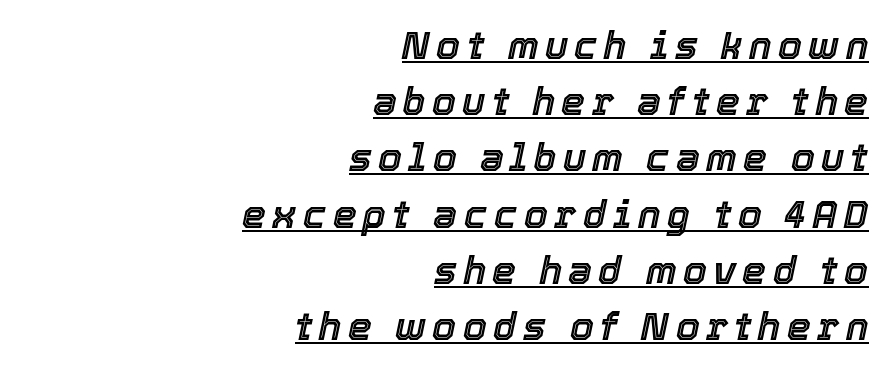
The image shows 38 px text type, italic (leaning right); set right-aligned, normal line spacing (1.48x), underlined; a medium x-height.
